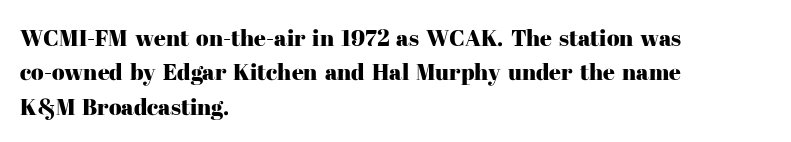
The image shows 23 px text type, upright; set left-aligned, normal line spacing (1.5x), normal letter spacing, not underlined.
